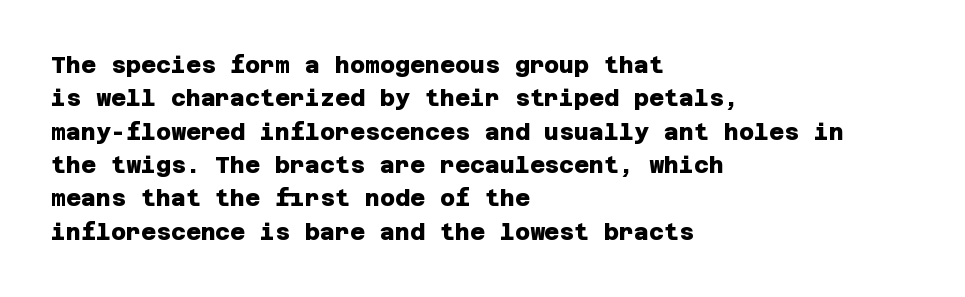
{"bold": "yes", "underline": "no", "align": "left", "line_spacing": "normal", "line_spacing_ratio": 1.45, "letter_spacing": "normal", "letter_spacing_em": 0.0, "glyph_px": 23}
